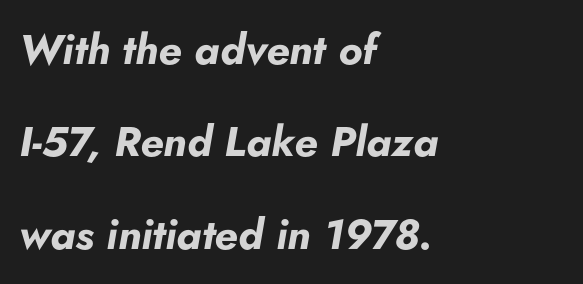
The image shows 42 px bold type, italic (leaning right); set left-aligned, loose line spacing (2.2x), normal letter spacing, not underlined; low stroke contrast and a small x-height.
